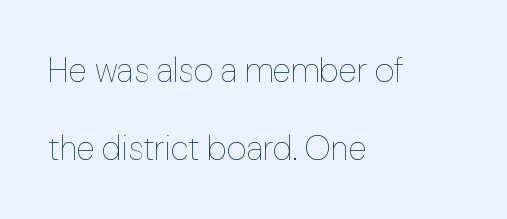
{"italic": "no", "bold": "no", "weight": "thin", "width": "normal", "stroke_contrast": "low", "x_height": "medium", "monospaced": "no", "underline": "no", "align": "left", "line_spacing": "loose", "line_spacing_ratio": 2.29, "letter_spacing": "normal", "letter_spacing_em": 0.0, "glyph_px": 34}
